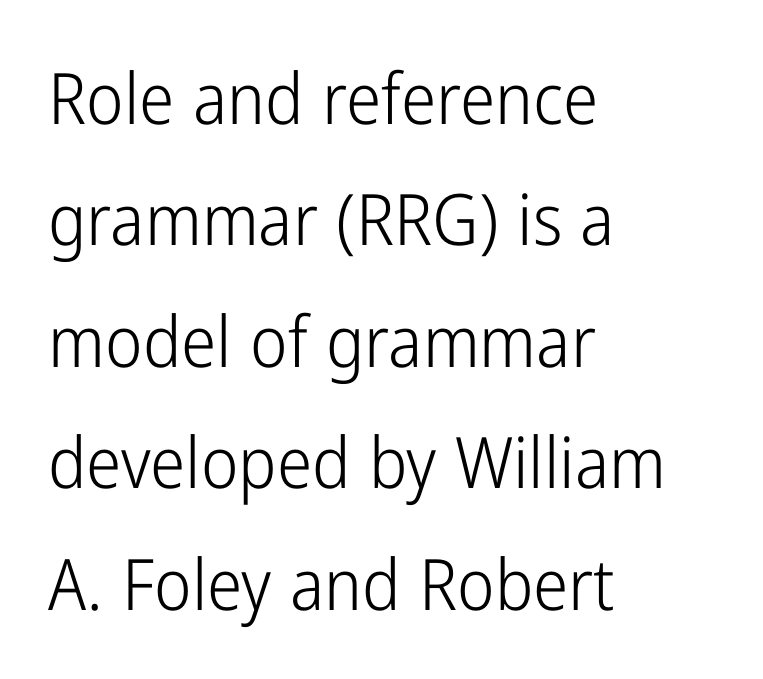
There is no visible air inserted between adjacent glyphs. Does the copy run flush right? No — it runs flush left. Posture: vertical. Bold? No — there's no thickening of the strokes.
